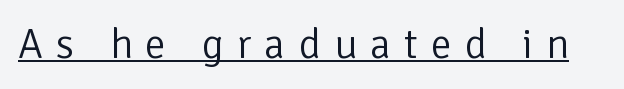
{"serif": "no", "italic": "no", "bold": "no", "weight": "light", "width": "normal", "stroke_contrast": "low", "x_height": "medium", "monospaced": "no", "underline": "yes", "letter_spacing": "wide", "letter_spacing_em": 0.31, "glyph_px": 42}
